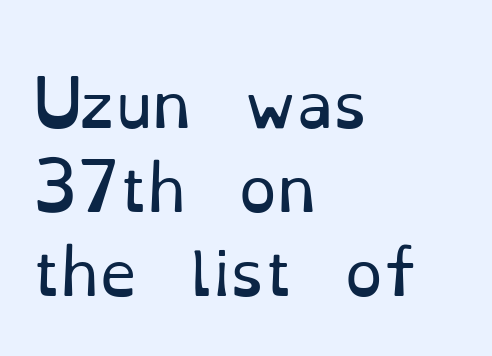
{"serif": "yes", "italic": "no", "bold": "no", "weight": "regular", "width": "normal", "stroke_contrast": "low", "x_height": "small", "monospaced": "no", "underline": "no", "align": "left", "line_spacing": "normal", "line_spacing_ratio": 1.38, "letter_spacing": "normal", "letter_spacing_em": 0.0, "glyph_px": 61}
